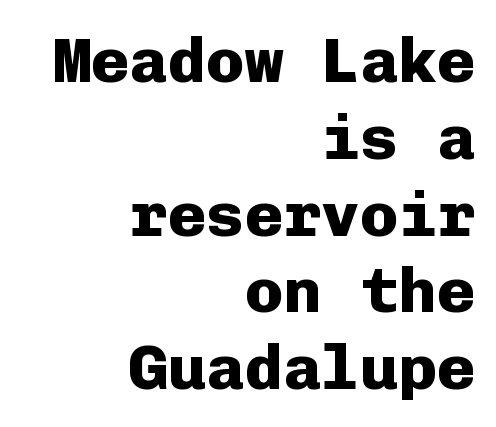
{"serif": "no", "italic": "no", "bold": "yes", "weight": "heavy", "width": "normal", "stroke_contrast": "low", "x_height": "medium", "monospaced": "yes", "underline": "no", "align": "right", "line_spacing_ratio": 1.2, "letter_spacing": "normal", "letter_spacing_em": 0.0, "glyph_px": 64}
